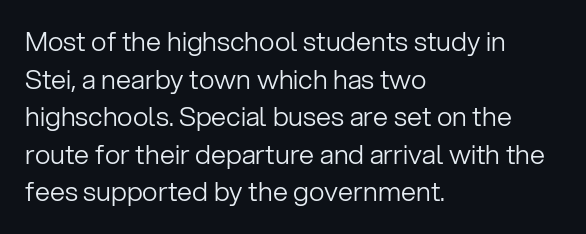
The image shows 27 px text type, upright; set left-aligned, normal line spacing (1.39x), normal letter spacing, not underlined.
